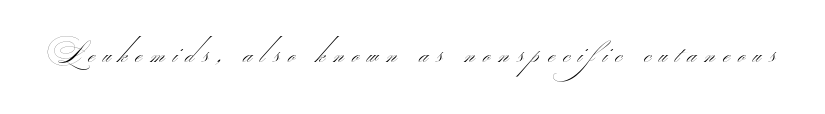
Glyph-to-glyph distance is far greater than everyday printed text. Heft: none added — not bold. Bare-footed words on every line. Varying glyph widths throughout — classic text-font behaviour. Grotesque or geometric, the face here clearly has no serifs.
